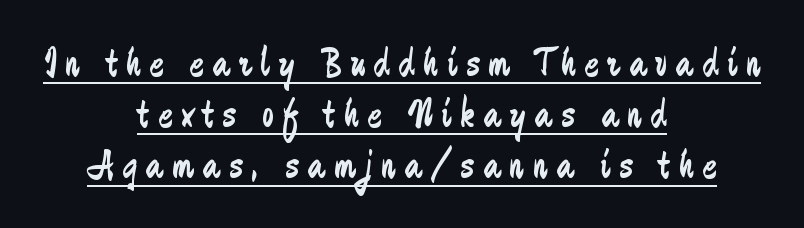
{"serif": "no", "bold": "no", "weight": "regular", "width": "condensed", "stroke_contrast": "low", "x_height": "medium", "monospaced": "no", "underline": "yes", "align": "center", "line_spacing_ratio": 1.22, "letter_spacing": "wide", "letter_spacing_em": 0.21, "glyph_px": 42}
